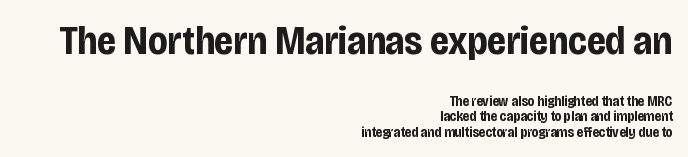
{"serif": "no", "italic": "no", "bold": "yes", "weight": "bold", "width": "condensed", "stroke_contrast": "low", "x_height": "large", "monospaced": "no", "underline": "no", "align": "right", "line_spacing": "tight", "line_spacing_ratio": 1.1, "letter_spacing": "normal", "letter_spacing_em": 0.0, "larger_block": "first", "size_ratio": 2.86, "glyph_px": 40}
